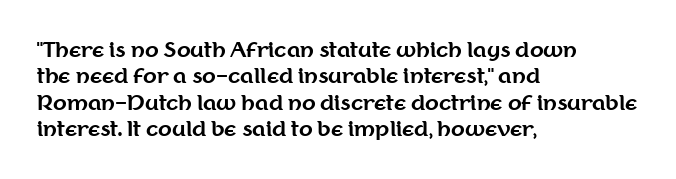
Q: Is the text bold? A: Yes.
Q: Is the text italic (slanted)? A: No, it is upright.
Q: Is the text underlined? A: No.
Q: How is the paragraph aligned? A: Left-aligned.
Q: Is the spacing between letters normal or unusually wide? A: Normal.
Q: Is the spacing between lines tight, normal or loose? A: Normal.
